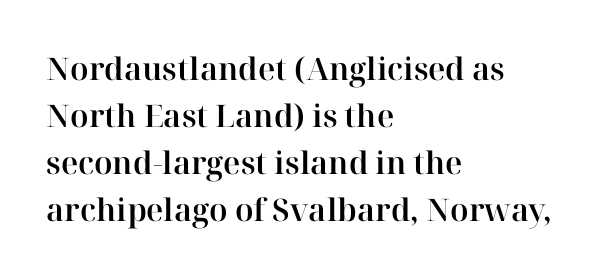
The image shows 31 px serif type, upright; set left-aligned, normal line spacing (1.52x), normal letter spacing, not underlined; high stroke contrast and a medium x-height.
